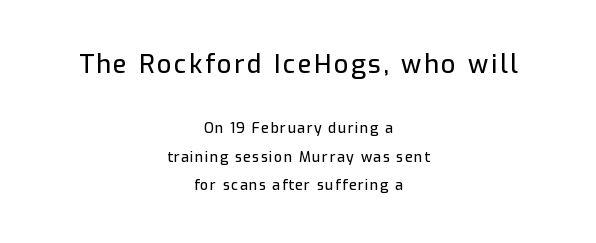
Does the bottom block carry the larger type? No, the top block does. Underline: absent. The typesetter chose a symmetrical, centered arrangement here. Unlike italic type, these characters show no tilt at all. Horizontal bands of white between lines are thick stripes.
